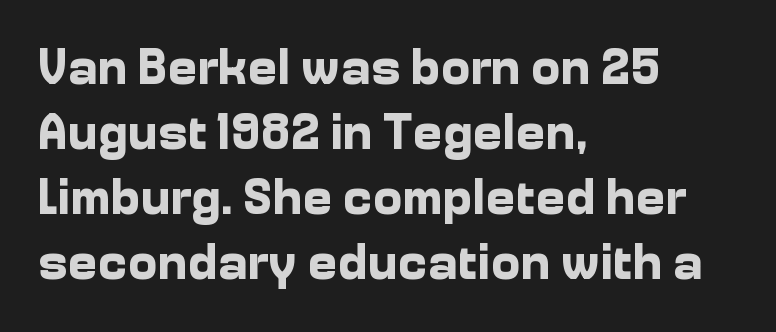
The strip under each line holds only bare page. The passage shown has conventional tracking throughout. Whoever set this chose a conventional vertical rhythm. Proportional: the letters do not fall into vertical columns.
